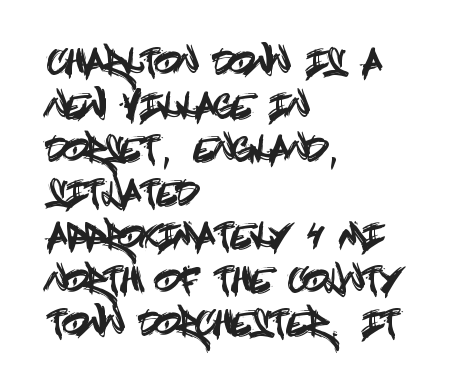
{"serif": "no", "width": "condensed", "x_height": "large", "underline": "no", "align": "left", "line_spacing": "normal", "line_spacing_ratio": 1.32, "letter_spacing": "normal", "letter_spacing_em": 0.0, "glyph_px": 33}
